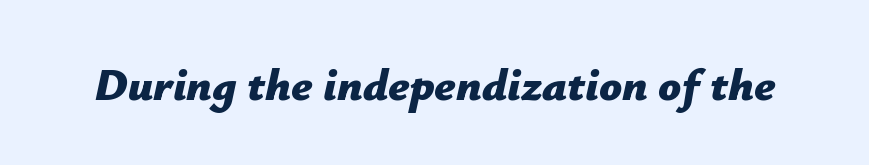
{"italic": "yes", "lean": "right", "slant_degrees": 12, "bold": "yes", "weight": "bold", "width": "normal", "stroke_contrast": "low", "x_height": "medium", "monospaced": "no", "underline": "no", "letter_spacing": "normal", "letter_spacing_em": 0.0, "glyph_px": 45}
